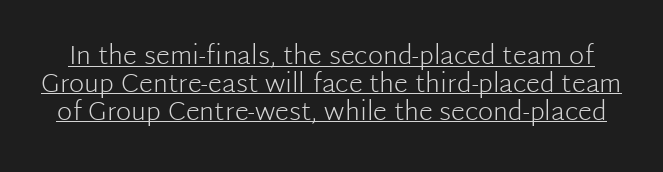
The image shows 26 px text type, upright; set tight line spacing (1.07x), normal letter spacing, underlined.
